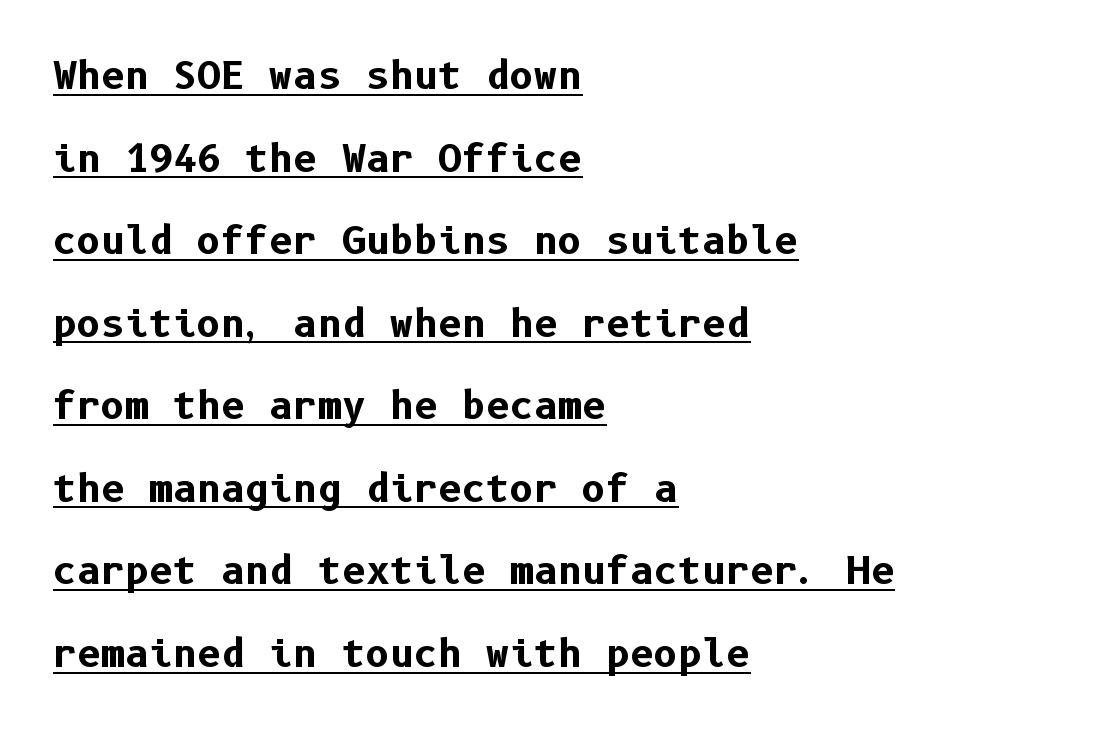
Does the lettering tilt? It doesn't — this is upright. Each line starts at the same left margin while the right side varies. The characters display no serif detailing; their extremities are plain. Bold? Absolutely — the strokes are thick and heavy. You could fit nearly another row in the gap between these rows.
